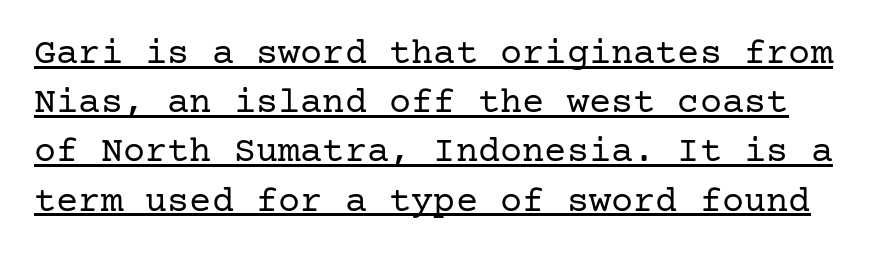
Letters have the restrained weight of plain body copy at most. The rendered words wear a rule along their underside. When letters stand straight like this, we call the style roman or upright. Is the letter spacing exaggerated? No — it looks like the ordinary default.
